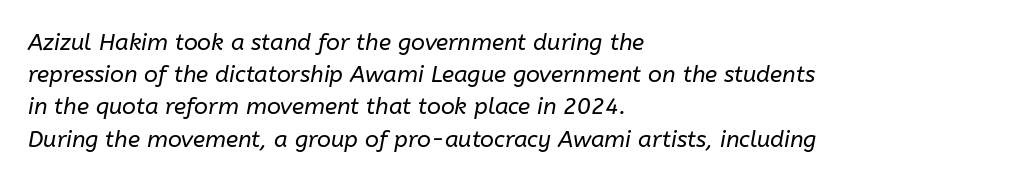
{"italic": "yes", "lean": "right", "slant_degrees": 10, "bold": "no", "underline": "no", "align": "left", "line_spacing": "normal", "line_spacing_ratio": 1.4, "letter_spacing": "normal", "letter_spacing_em": 0.0, "glyph_px": 23}
